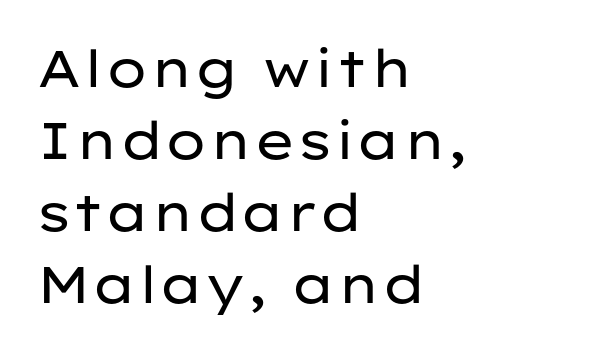
Q: Is the text bold? A: No.
Q: Is the text italic (slanted)? A: No, it is upright.
Q: Is the typeface a serif or a sans-serif typeface? A: Sans-serif.
Q: Is the text underlined? A: No.
Q: How is the paragraph aligned? A: Left-aligned.
Q: Is the spacing between letters normal or unusually wide? A: Normal.
Q: Is the spacing between lines tight, normal or loose? A: Normal.
Q: Width (condensed, normal, or wide)? A: Wide.
Q: Stroke contrast? A: Low.
Q: x-height? A: Medium.
Q: Monospaced? A: No.
